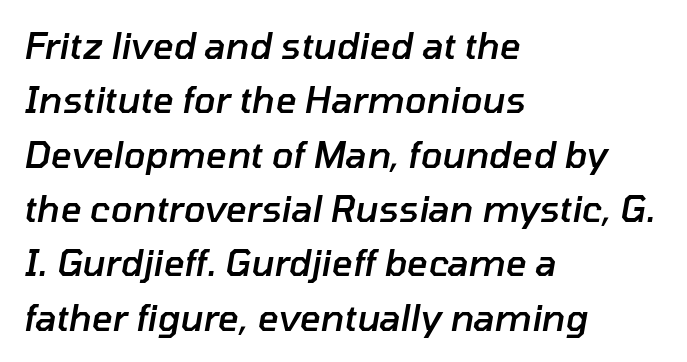
Type without underlining. The lines are quadded left. Summary of vertical rhythm: regular, with standard interline spacing. The face used here is rendered with its standard letterfit. A typesetter would mark this as italic. The passage shown is typed in a proportional face where columns would drift.
